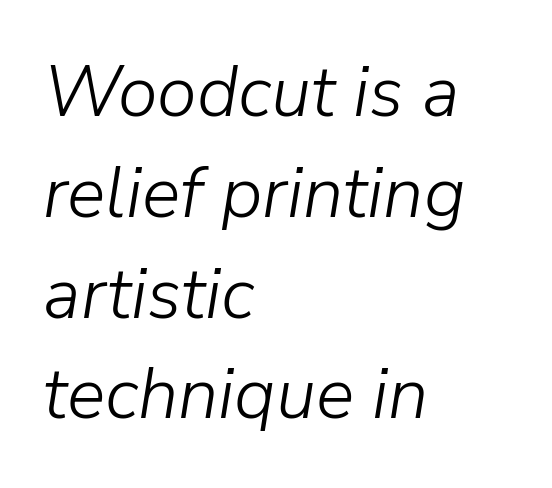
Rows of type keep a routine distance in the vertical direction. Each stroke keeps to a modest, everyday thickness or less. The text carries the slant typical of an italic or oblique font. Default kerning and tracking; the words read as compact shapes.
